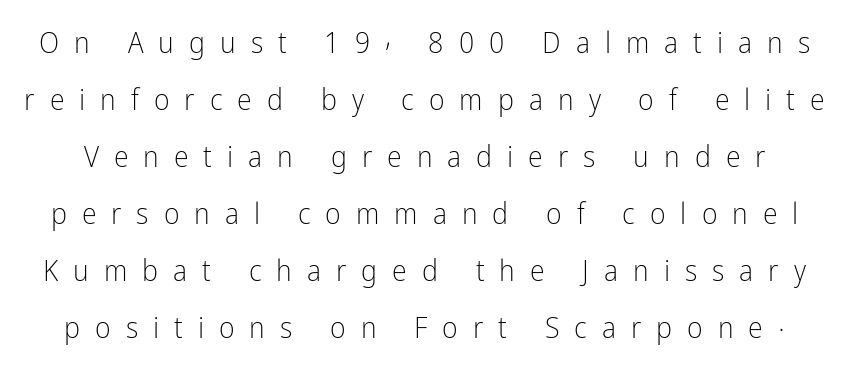
Q: Is the text bold? A: No.
Q: Is the text italic (slanted)? A: No, it is upright.
Q: Is the typeface a serif or a sans-serif typeface? A: Sans-serif.
Q: Is the text underlined? A: No.
Q: Is the spacing between letters normal or unusually wide? A: Unusually wide.
Q: Is the spacing between lines tight, normal or loose? A: Loose.
Q: Width (condensed, normal, or wide)? A: Condensed.
Q: Stroke contrast? A: Low.
Q: x-height? A: Medium.
Q: Monospaced? A: No.
